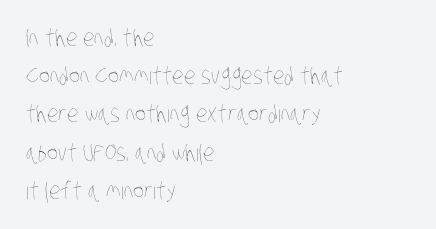
The image shows 23 px text type; set left-aligned, normal line spacing (1.66x), normal letter spacing, not underlined.
